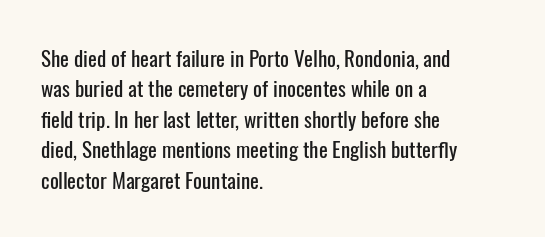
A bare baseline throughout the passage. This rendering uses left alignment, leaving the right contour irregular. Vertical strokes here are truly vertical. Glyph-to-glyph distance matches everyday printed text. If you measured baseline to baseline, you'd find a middling distance.
